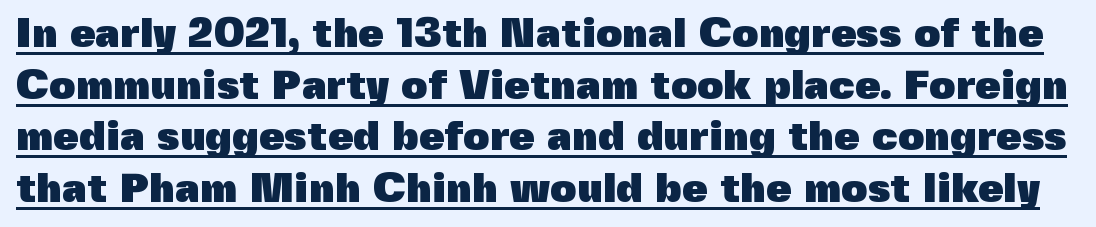
Q: Is the text bold? A: Yes.
Q: Is the text italic (slanted)? A: No, it is upright.
Q: Is the typeface a serif or a sans-serif typeface? A: Sans-serif.
Q: Is the text underlined? A: Yes.
Q: Is the spacing between letters normal or unusually wide? A: Normal.
Q: Is the spacing between lines tight, normal or loose? A: Normal.
Q: Width (condensed, normal, or wide)? A: Normal.
Q: x-height? A: Medium.
Q: Monospaced? A: No.
